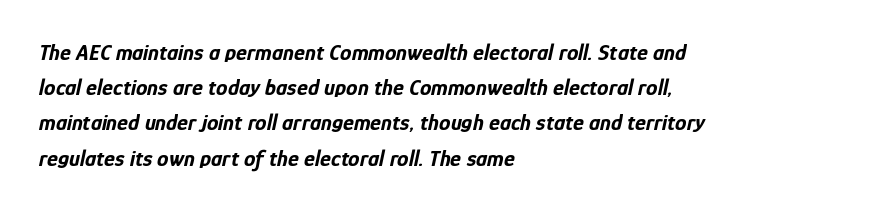
If you drew a ruler down the left edge, every line would touch it. There's an unmistakable incline to the writing here. The space between consecutive lines is moderate. The rendering keeps characters at their native spacing. A clean baseline with only descenders dipping below it.
